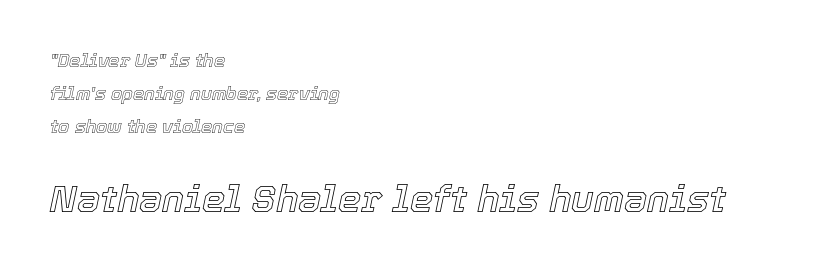
This sample is left-justified, so line endings fall wherever the words run out. Looking at the ascenders, they clearly lean. Here the designer chose a conventional face with non-uniform glyph widths. Bare-footed words on every line. Between one letter and the next there's only the usual sliver of space. Here the second block reads like a headline and the first like body copy.
